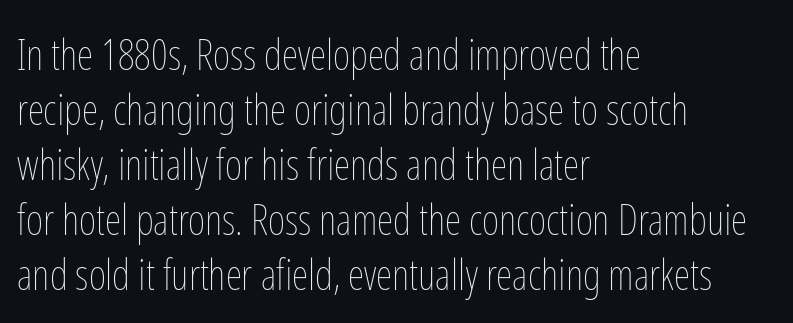
{"italic": "no", "bold": "no", "weight": "thin", "width": "condensed", "stroke_contrast": "low", "x_height": "medium", "monospaced": "no", "underline": "no", "align": "left", "line_spacing": "normal", "line_spacing_ratio": 1.31, "letter_spacing": "normal", "letter_spacing_em": 0.0, "glyph_px": 42}
